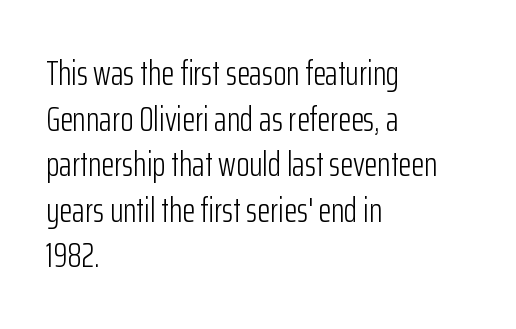
The image shows 34 px light, condensed sans-serif type, upright; set left-aligned, normal line spacing (1.34x), normal letter spacing, not underlined; low stroke contrast and a medium x-height.
